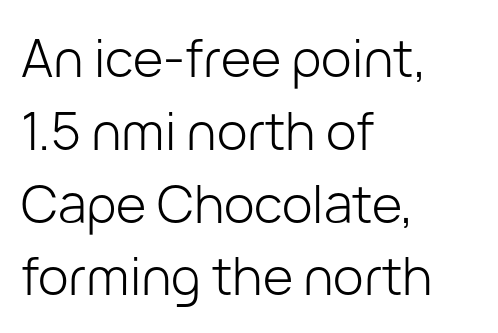
Q: Is the text bold? A: No.
Q: Is the text italic (slanted)? A: No, it is upright.
Q: Is the typeface a serif or a sans-serif typeface? A: Sans-serif.
Q: Is the text underlined? A: No.
Q: How is the paragraph aligned? A: Left-aligned.
Q: Is the spacing between letters normal or unusually wide? A: Normal.
Q: Is the spacing between lines tight, normal or loose? A: Normal.
Q: Width (condensed, normal, or wide)? A: Normal.
Q: Stroke contrast? A: Low.
Q: x-height? A: Medium.
Q: Monospaced? A: No.
